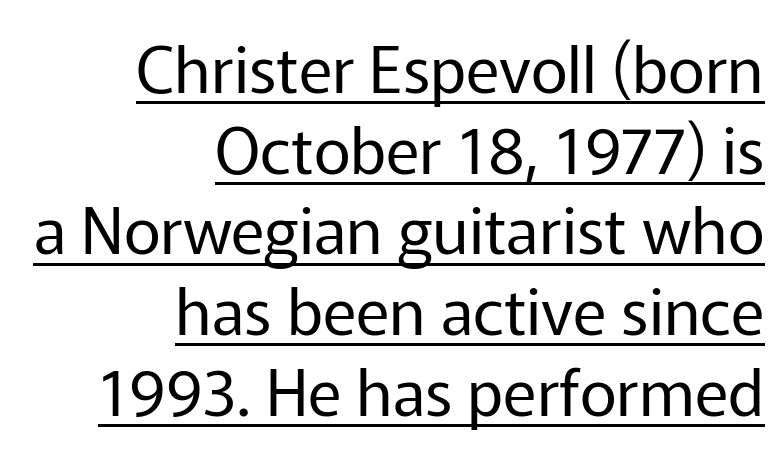
Q: Is the text bold? A: No.
Q: Is the text italic (slanted)? A: No, it is upright.
Q: Is the typeface a serif or a sans-serif typeface? A: Sans-serif.
Q: Is the text underlined? A: Yes.
Q: How is the paragraph aligned? A: Right-aligned.
Q: Is the spacing between letters normal or unusually wide? A: Normal.
Q: Is the spacing between lines tight, normal or loose? A: Normal.
Q: Width (condensed, normal, or wide)? A: Normal.
Q: Stroke contrast? A: Low.
Q: x-height? A: Medium.
Q: Monospaced? A: No.
